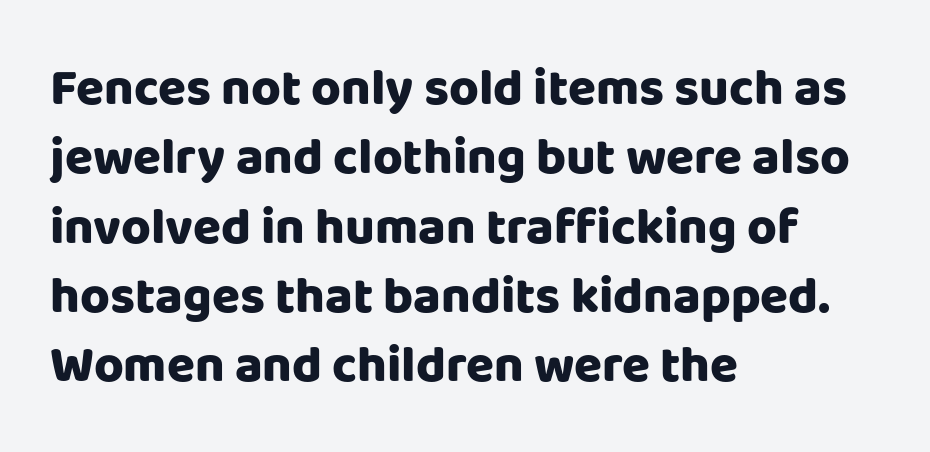
{"serif": "no", "italic": "no", "bold": "yes", "weight": "heavy", "width": "normal", "stroke_contrast": "low", "x_height": "large", "monospaced": "no", "underline": "no", "align": "left", "line_spacing": "normal", "line_spacing_ratio": 1.36, "letter_spacing": "normal", "letter_spacing_em": 0.0, "glyph_px": 51}
